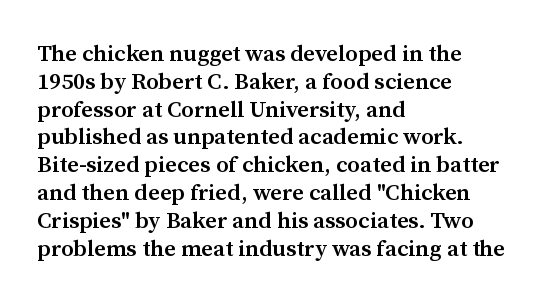
The image shows 23 px text type, upright; set left-aligned, line spacing 1.21x, normal letter spacing, not underlined.
